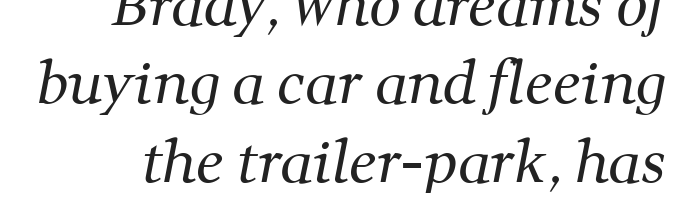
Q: Is the text bold? A: No.
Q: Is the typeface a serif or a sans-serif typeface? A: Serif.
Q: Is the text underlined? A: No.
Q: Is the spacing between letters normal or unusually wide? A: Normal.
Q: Is the spacing between lines tight, normal or loose? A: Normal.
Q: Width (condensed, normal, or wide)? A: Normal.
Q: Stroke contrast? A: Medium.
Q: x-height? A: Medium.
Q: Monospaced? A: No.
